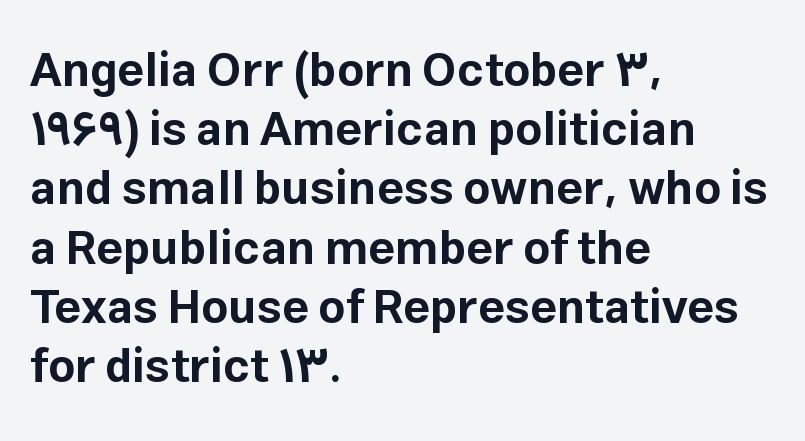
Q: Is the text bold? A: Yes.
Q: Is the text italic (slanted)? A: No, it is upright.
Q: Is the typeface a serif or a sans-serif typeface? A: Sans-serif.
Q: Is the text underlined? A: No.
Q: How is the paragraph aligned? A: Left-aligned.
Q: Is the spacing between letters normal or unusually wide? A: Normal.
Q: Is the spacing between lines tight, normal or loose? A: Normal.
Q: Width (condensed, normal, or wide)? A: Normal.
Q: Stroke contrast? A: Low.
Q: x-height? A: Medium.
Q: Monospaced? A: No.
